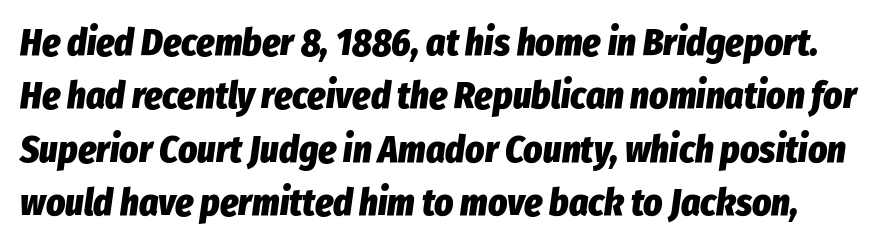
{"italic": "yes", "lean": "right", "slant_degrees": 8, "bold": "yes", "weight": "heavy", "width": "condensed", "stroke_contrast": "low", "x_height": "medium", "monospaced": "no", "underline": "no", "line_spacing": "normal", "line_spacing_ratio": 1.44, "letter_spacing": "normal", "letter_spacing_em": 0.0, "glyph_px": 37}
